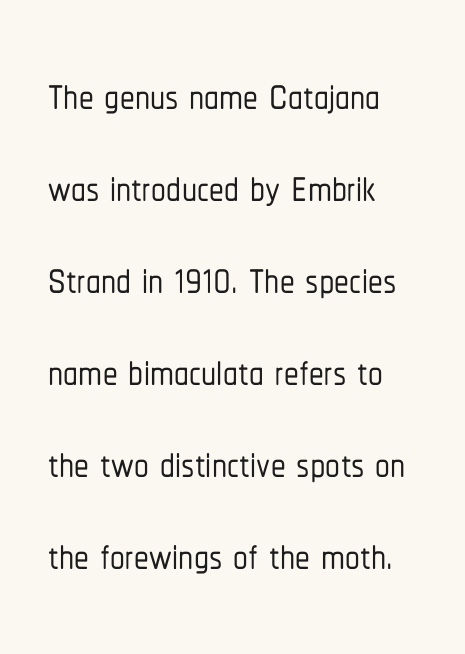
Posture: vertical. The line texture is even and compact thanks to regular tracking. Underline: absent. Each letter keeps its own natural width here, so spacing adapts to shape.
